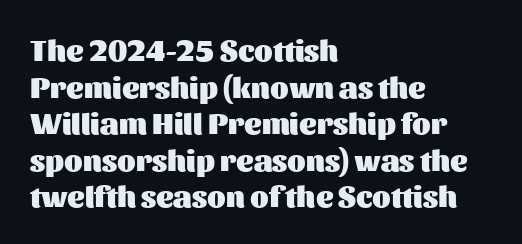
{"serif": "no", "italic": "no", "bold": "yes", "weight": "heavy", "width": "normal", "stroke_contrast": "medium", "x_height": "medium", "monospaced": "no", "underline": "no", "align": "left", "line_spacing_ratio": 1.22, "letter_spacing": "normal", "letter_spacing_em": 0.0, "glyph_px": 30}
